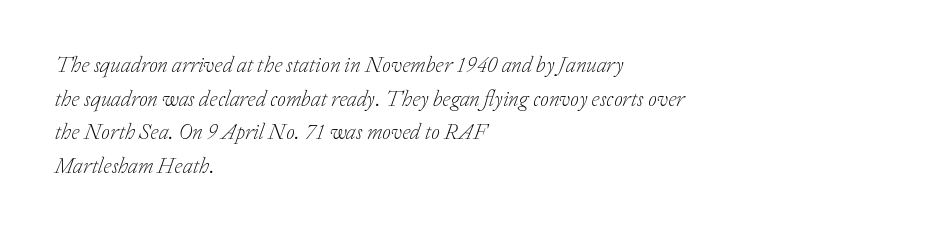
{"italic": "yes", "lean": "right", "slant_degrees": 20, "bold": "no", "underline": "no", "align": "left", "line_spacing": "normal", "line_spacing_ratio": 1.53, "letter_spacing": "normal", "letter_spacing_em": 0.0, "glyph_px": 22}
